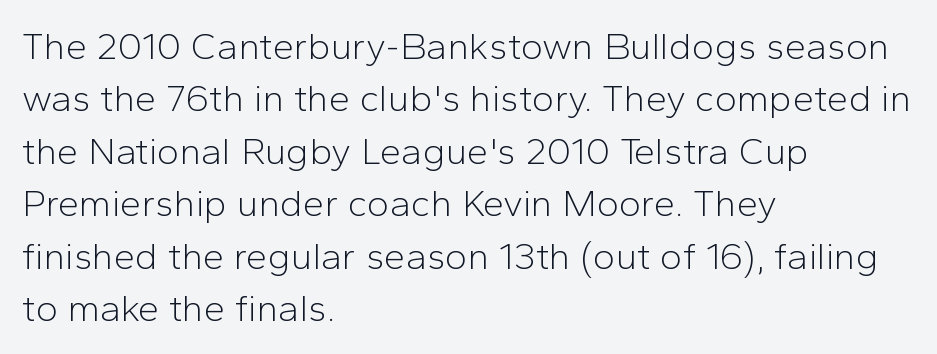
{"serif": "no", "italic": "no", "bold": "no", "weight": "light", "width": "normal", "stroke_contrast": "low", "x_height": "medium", "monospaced": "no", "underline": "no", "align": "left", "line_spacing": "normal", "line_spacing_ratio": 1.38, "letter_spacing": "normal", "letter_spacing_em": 0.0, "glyph_px": 38}
